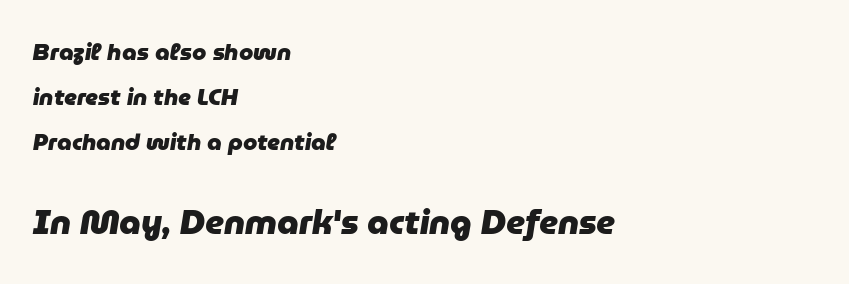
Q: Is the text bold? A: Yes.
Q: Is the text italic (slanted)? A: Yes, it leans right by about 9 degrees.
Q: Is the text underlined? A: No.
Q: How is the paragraph aligned? A: Left-aligned.
Q: Is the spacing between letters normal or unusually wide? A: Normal.
Q: Is the spacing between lines tight, normal or loose? A: Loose.
Q: Which block of text is set in a larger size, the first (top) or the second (bottom)? A: The second (bottom) one.
Q: Width (condensed, normal, or wide)? A: Normal.
Q: Stroke contrast? A: Low.
Q: x-height? A: Medium.
Q: Monospaced? A: No.
